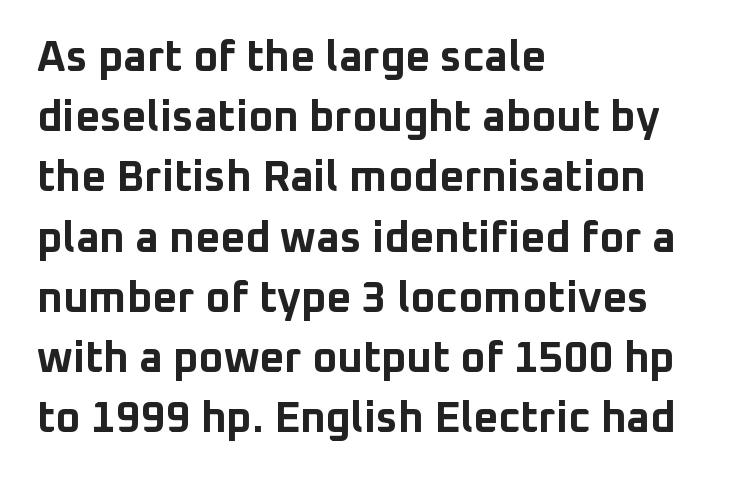
{"serif": "no", "italic": "no", "bold": "yes", "weight": "bold", "width": "normal", "stroke_contrast": "low", "x_height": "medium", "monospaced": "no", "underline": "no", "align": "left", "line_spacing": "normal", "line_spacing_ratio": 1.4, "letter_spacing": "normal", "letter_spacing_em": 0.0, "glyph_px": 43}
